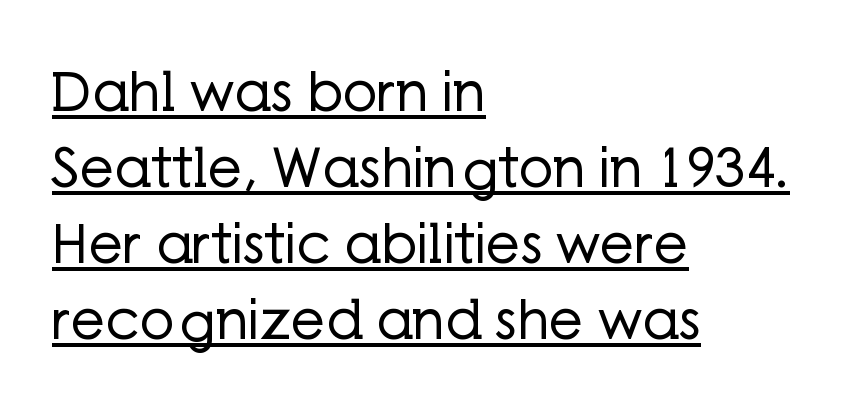
Q: Is the text bold? A: No.
Q: Is the text italic (slanted)? A: No, it is upright.
Q: Is the typeface a serif or a sans-serif typeface? A: Sans-serif.
Q: Is the text underlined? A: Yes.
Q: How is the paragraph aligned? A: Left-aligned.
Q: Is the spacing between letters normal or unusually wide? A: Normal.
Q: Is the spacing between lines tight, normal or loose? A: Normal.
Q: Width (condensed, normal, or wide)? A: Normal.
Q: Stroke contrast? A: Low.
Q: x-height? A: Medium.
Q: Monospaced? A: No.
